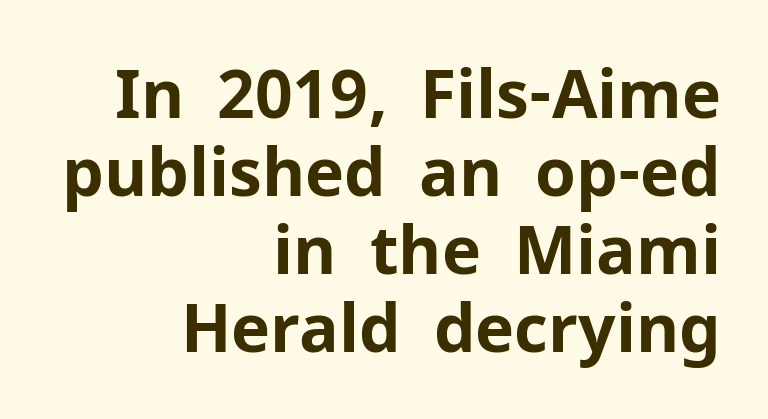
The image shows 66 px bold sans-serif type, upright; set right-aligned, line spacing 1.18x, normal letter spacing, not underlined; low stroke contrast and a medium x-height.
